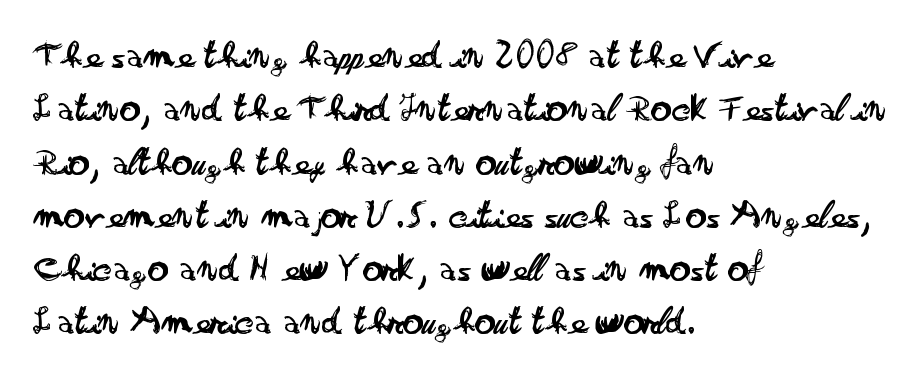
This sample is left-justified, so line endings fall wherever the words run out. Posture: vertical. Varying glyph widths throughout — classic text-font behaviour. Is the stroke heavy? The answer is a plain regular-or-lighter. A typesetter would call this zero additional tracking. Nobody drew a line under any word here.
